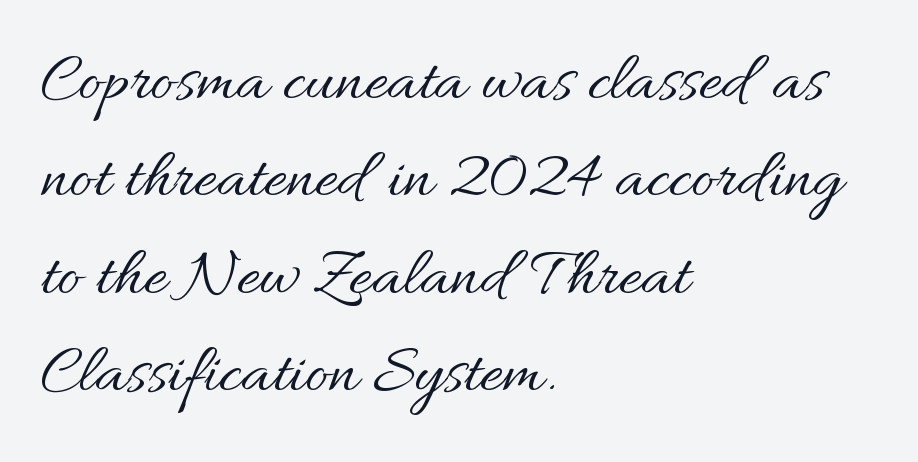
The image shows 70 px regular-weight type; set left-aligned, normal line spacing (1.39x), normal letter spacing, not underlined; medium stroke contrast and a small x-height.
